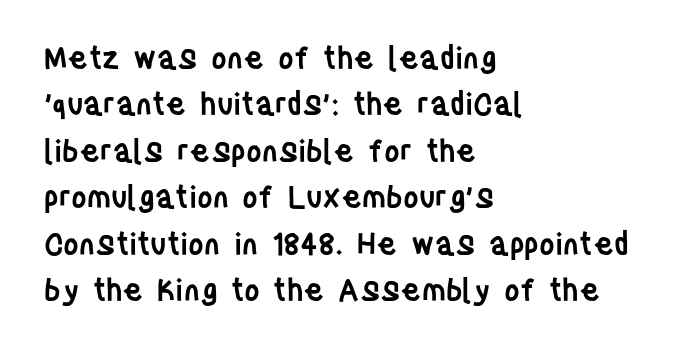
Q: Is the text bold? A: Semi-bold.
Q: Is the text italic (slanted)? A: No, it is upright.
Q: Is the typeface a serif or a sans-serif typeface? A: Sans-serif.
Q: Is the text underlined? A: No.
Q: How is the paragraph aligned? A: Left-aligned.
Q: Is the spacing between letters normal or unusually wide? A: Normal.
Q: Is the spacing between lines tight, normal or loose? A: Normal.
Q: Width (condensed, normal, or wide)? A: Condensed.
Q: Stroke contrast? A: Low.
Q: x-height? A: Large.
Q: Monospaced? A: No.
